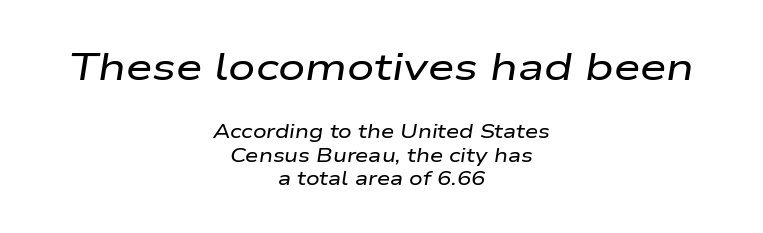
Q: Is the text italic (slanted)? A: Yes, it leans right by about 9 degrees.
Q: Is the text underlined? A: No.
Q: How is the paragraph aligned? A: Centered.
Q: Is the spacing between letters normal or unusually wide? A: Normal.
Q: Which block of text is set in a larger size, the first (top) or the second (bottom)? A: The first (top) one.
Q: Width (condensed, normal, or wide)? A: Wide.
Q: Stroke contrast? A: Low.
Q: x-height? A: Medium.
Q: Monospaced? A: No.
